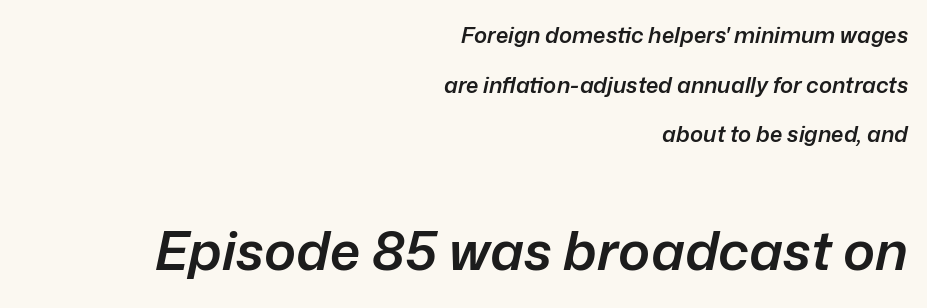
The passage shown is semibold, sitting just below true bold. These lines stand farther apart than default settings would place them. Typeset ragged left — the right edge is the straight one. The face used here appears at its bigger size in the lower chunk.
